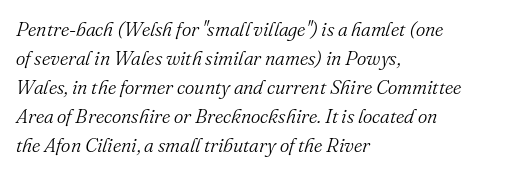
{"italic": "yes", "lean": "right", "slant_degrees": 16, "bold": "no", "underline": "no", "align": "left", "line_spacing": "normal", "line_spacing_ratio": 1.45, "letter_spacing": "normal", "letter_spacing_em": 0.0, "glyph_px": 20}
